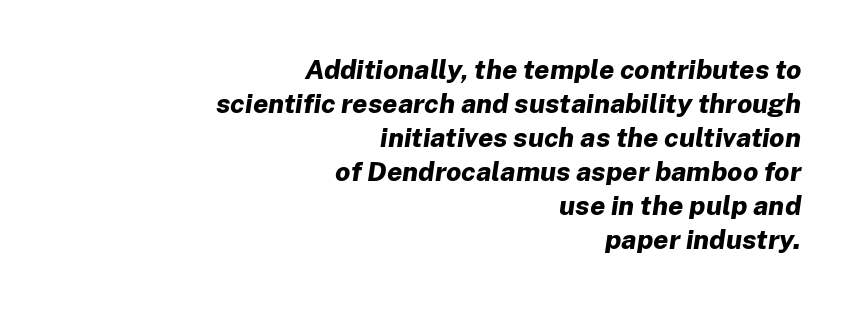
The image shows 27 px bold type, italic (leaning right); set right-aligned, normal line spacing (1.26x), normal letter spacing, not underlined.
